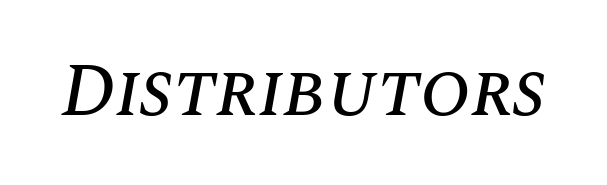
The axis of the letterforms is tilted away from vertical. Nobody drew a line under any word here. Each letter keeps its own natural width here, so spacing adapts to shape. What stands out about the letter spacing? Nothing — it is the standard amount.
